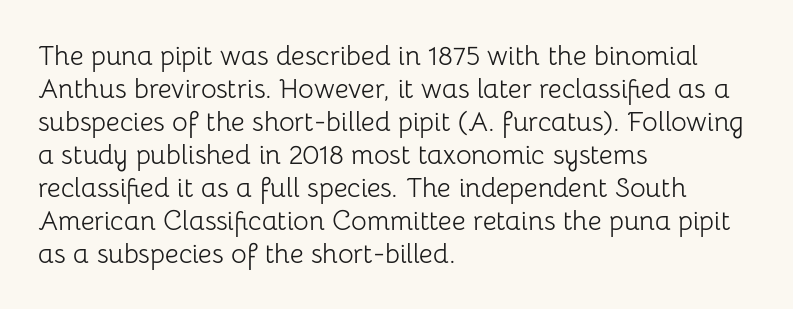
The image shows 27 px text type, upright; set left-aligned, line spacing 1.22x, normal letter spacing, not underlined.
